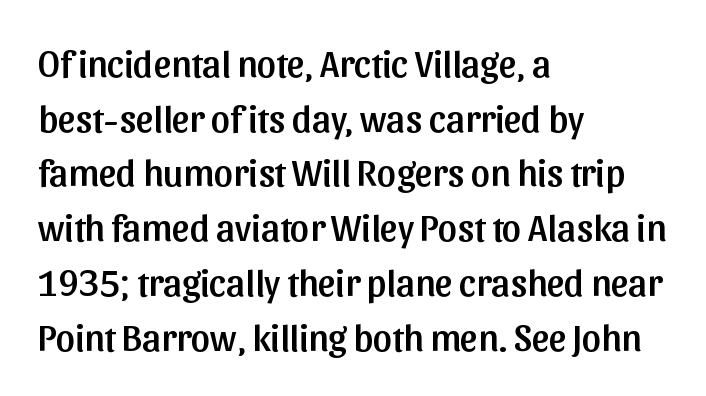
Tracking value appears to be zero — textbook default spacing. Think of a printed novel: that variable character pitch is what you see here. Descenders hang freely into open space. Upright lettering throughout. What's the leading like? Ordinary, nothing unusual. The paragraph shown leans on its left margin.
